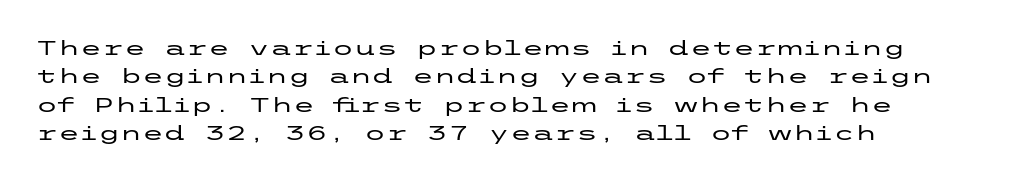
{"italic": "no", "underline": "no", "align": "left", "line_spacing": "normal", "line_spacing_ratio": 1.42, "letter_spacing": "normal", "letter_spacing_em": 0.0, "glyph_px": 20}
